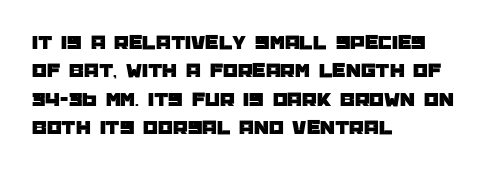
{"italic": "no", "underline": "no", "align": "left", "line_spacing": "normal", "line_spacing_ratio": 1.35, "letter_spacing": "normal", "letter_spacing_em": 0.0, "glyph_px": 21}
